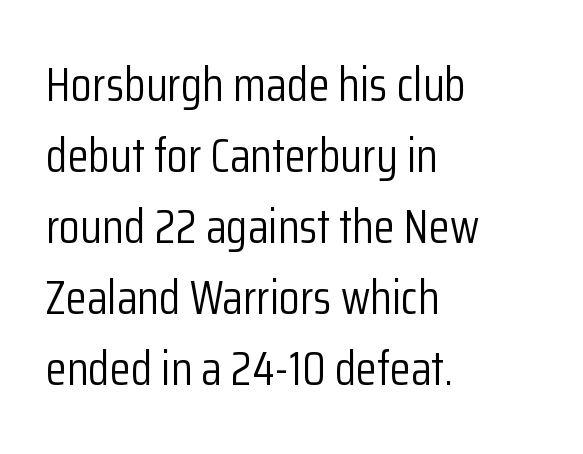
The image shows 48 px light, condensed sans-serif type, upright; set left-aligned, normal line spacing (1.48x), normal letter spacing, not underlined; low stroke contrast and a medium x-height.
